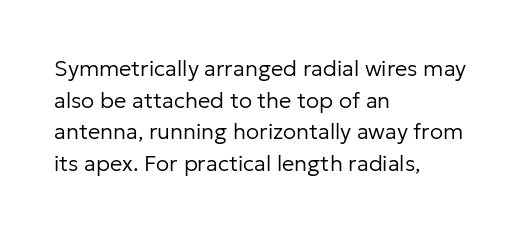
The image shows 22 px text type, upright; set left-aligned, normal line spacing (1.44x), normal letter spacing, not underlined.
